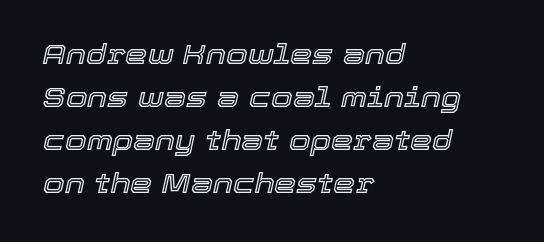
Vertically, the passage feels balanced, rows spaced as you'd expect. Tracking value appears to be zero — textbook default spacing. These lines are set flush left with a ragged right edge. Rule under the text: the space is simply empty. You can tell it's italic because the verticals aren't actually vertical. Character widths vary here, with narrow letters taking less room than wide ones.
